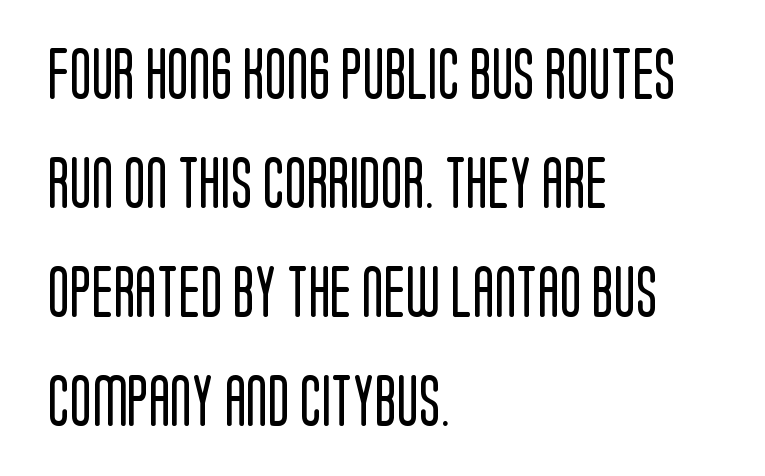
The line texture is even and compact thanks to regular tracking. The rendering uses a large line-height, opening up the rows. Varying glyph widths throughout — classic text-font behaviour. This reads as an unemphasized weight, regular at the heaviest.
